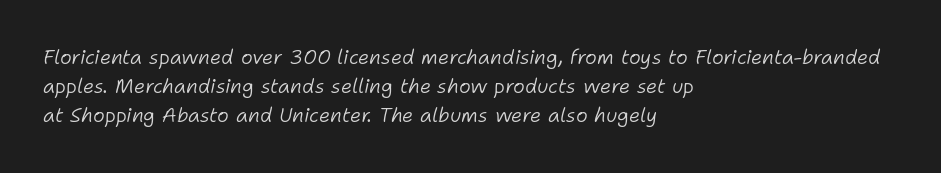
Q: Is the text bold? A: No.
Q: Is the text italic (slanted)? A: Yes, it leans right by about 11 degrees.
Q: Is the text underlined? A: No.
Q: How is the paragraph aligned? A: Left-aligned.
Q: Is the spacing between letters normal or unusually wide? A: Normal.
Q: Is the spacing between lines tight, normal or loose? A: Normal.
